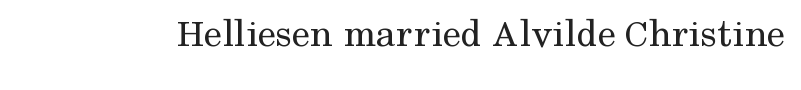
The image shows 41 px regular-weight serif type, upright; set normal letter spacing, not underlined; medium stroke contrast and a medium x-height.
